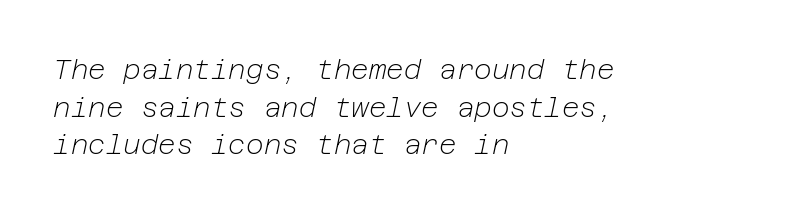
{"italic": "yes", "lean": "right", "slant_degrees": 12, "bold": "no", "underline": "no", "align": "left", "line_spacing": "normal", "line_spacing_ratio": 1.39, "letter_spacing": "normal", "letter_spacing_em": 0.0, "glyph_px": 27}
